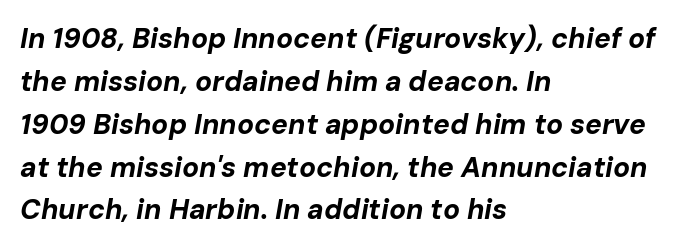
Proportional: the letters do not fall into vertical columns. The rendering uses a bold face; every stroke is thick and dark. Only glyphs here, with clear space below each row. Every character sits at an angle, as italics do.
